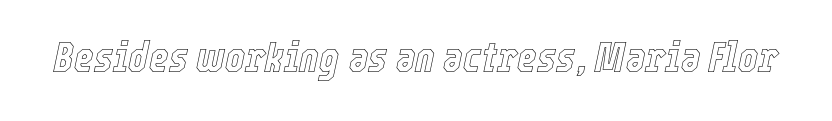
Q: Is the text italic (slanted)? A: Yes, it leans right by about 12 degrees.
Q: Is the text underlined? A: No.
Q: Is the spacing between letters normal or unusually wide? A: Normal.
Q: Width (condensed, normal, or wide)? A: Condensed.
Q: x-height? A: Medium.
Q: Monospaced? A: No.
